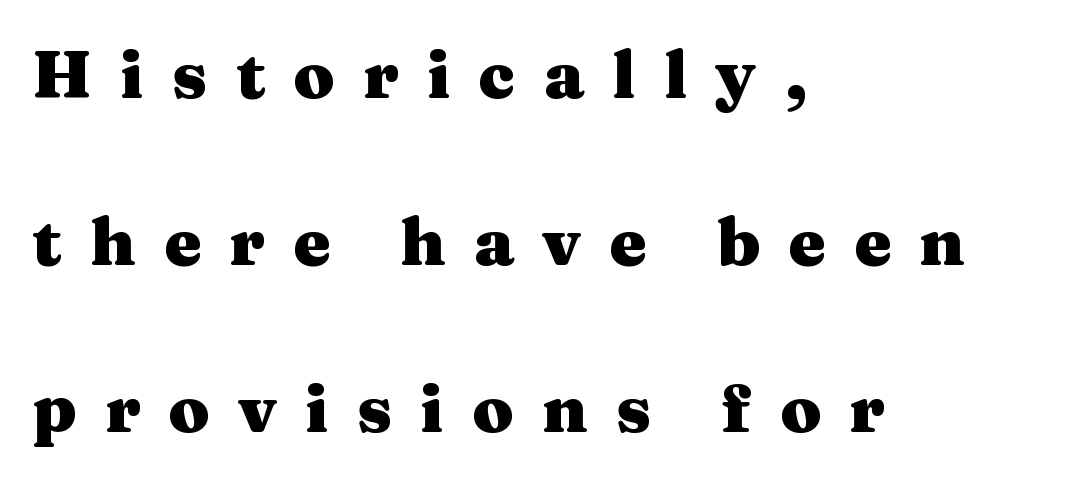
The image shows 67 px heavy, wide serif type, upright; set left-aligned, loose line spacing (2.49x), unusually wide letter spacing (+0.42 em), not underlined; medium stroke contrast and a medium x-height.
